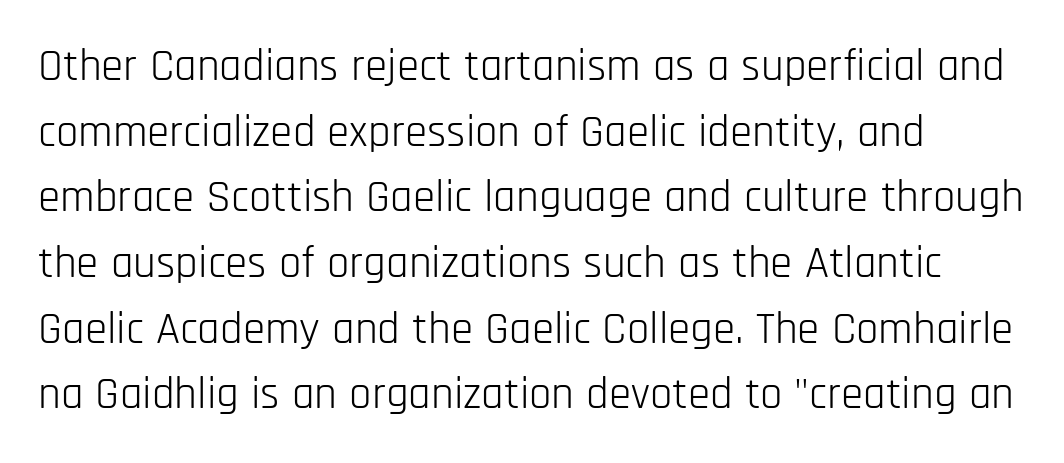
{"serif": "no", "italic": "no", "bold": "no", "weight": "light", "width": "condensed", "stroke_contrast": "low", "x_height": "large", "monospaced": "no", "underline": "no", "align": "left", "line_spacing": "normal", "line_spacing_ratio": 1.46, "letter_spacing": "normal", "letter_spacing_em": 0.0, "glyph_px": 45}
